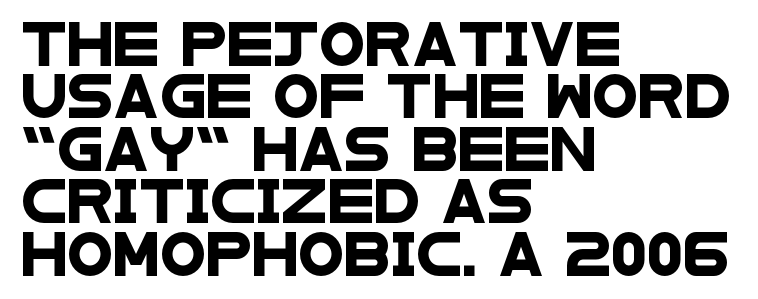
{"serif": "no", "width": "wide", "stroke_contrast": "low", "x_height": "large", "monospaced": "no", "underline": "no", "align": "left", "line_spacing": "normal", "line_spacing_ratio": 1.25, "letter_spacing": "normal", "letter_spacing_em": 0.0, "glyph_px": 42}
